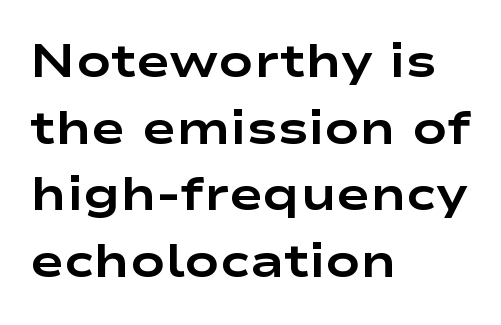
The image shows 46 px bold, wide sans-serif type, upright; set left-aligned, normal line spacing (1.45x), normal letter spacing, not underlined; low stroke contrast and a medium x-height.
